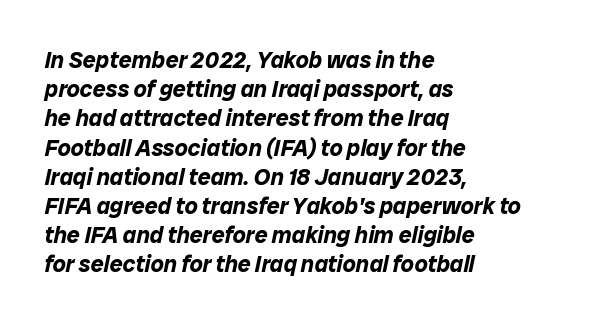
Is the type slanted? Yes — the strokes lean at a clear angle. The space beneath each line is pristine and unruled. The horizontal fit of the characters is conventional and even. Is the block centered? No — it sits flush against the left margin. Compared with an ordinary text face, these strokes are far heavier — a full bold.
